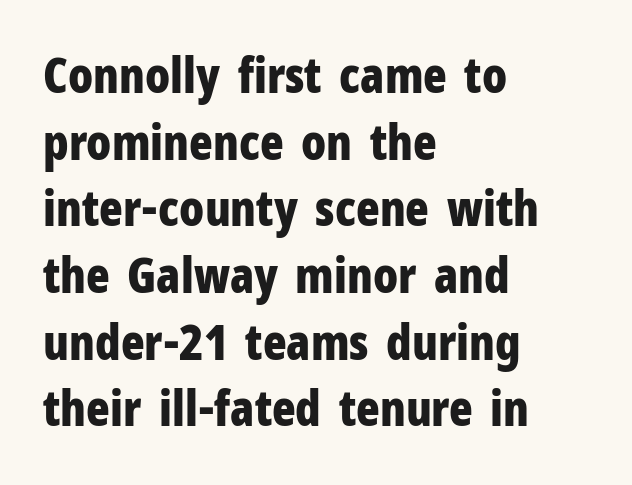
Q: Is the text bold? A: Yes.
Q: Is the text italic (slanted)? A: No, it is upright.
Q: Is the typeface a serif or a sans-serif typeface? A: Sans-serif.
Q: Is the text underlined? A: No.
Q: How is the paragraph aligned? A: Left-aligned.
Q: Is the spacing between letters normal or unusually wide? A: Normal.
Q: Is the spacing between lines tight, normal or loose? A: Normal.
Q: Width (condensed, normal, or wide)? A: Condensed.
Q: Stroke contrast? A: Low.
Q: x-height? A: Medium.
Q: Monospaced? A: No.
